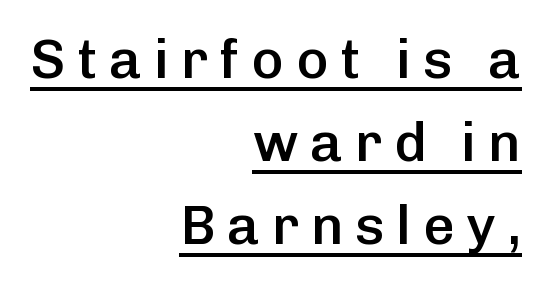
The image shows 55 px semibold sans-serif type, upright; set right-aligned, normal line spacing (1.51x), unusually wide letter spacing (+0.21 em), underlined; low stroke contrast and a medium x-height.
